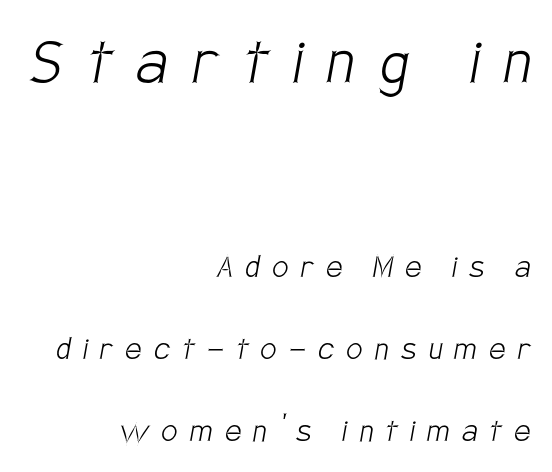
The image shows 73 px light, condensed sans-serif type; set right-aligned, loose line spacing (2.28x), unusually wide letter spacing (+0.35 em), not underlined; the first (top) block is 2.03x larger; low stroke contrast and a large x-height.
